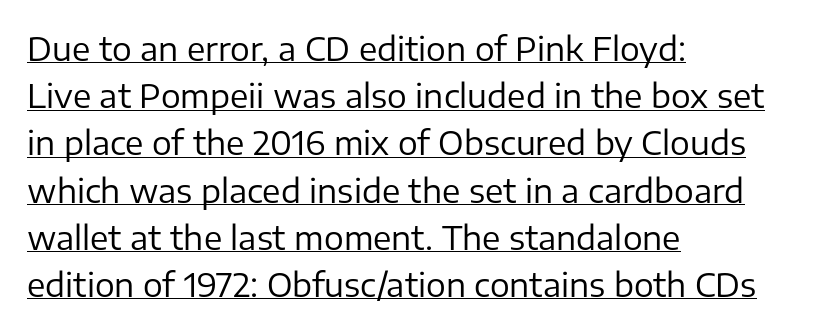
The image shows 33 px regular-weight sans-serif type, upright; set left-aligned, normal line spacing (1.43x), normal letter spacing, underlined; low stroke contrast and a medium x-height.
